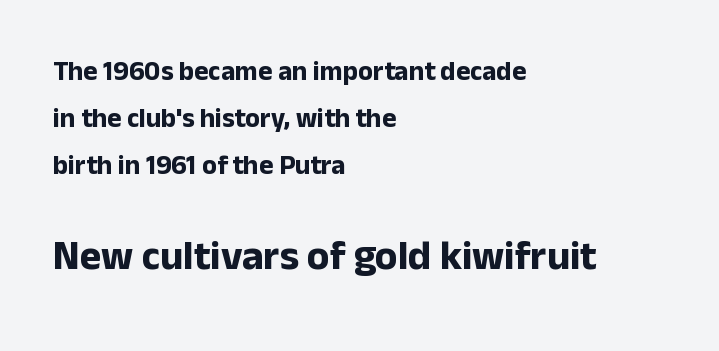
Q: Is the text bold? A: Yes.
Q: Is the text italic (slanted)? A: No, it is upright.
Q: Is the typeface a serif or a sans-serif typeface? A: Sans-serif.
Q: Is the text underlined? A: No.
Q: How is the paragraph aligned? A: Left-aligned.
Q: Is the spacing between letters normal or unusually wide? A: Normal.
Q: Which block of text is set in a larger size, the first (top) or the second (bottom)? A: The second (bottom) one.
Q: Width (condensed, normal, or wide)? A: Normal.
Q: Stroke contrast? A: Low.
Q: x-height? A: Medium.
Q: Monospaced? A: No.
